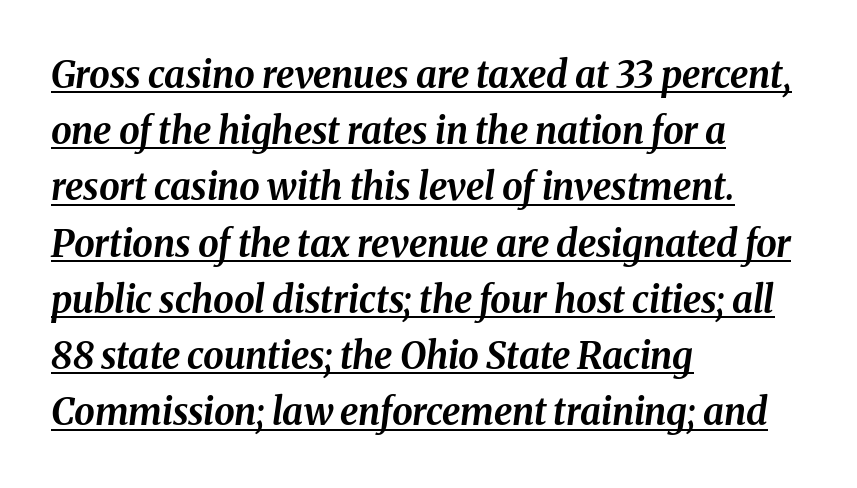
Q: Is the text bold? A: Yes.
Q: Is the text italic (slanted)? A: Yes, it leans right by about 8 degrees.
Q: Is the text underlined? A: Yes.
Q: How is the paragraph aligned? A: Left-aligned.
Q: Is the spacing between letters normal or unusually wide? A: Normal.
Q: Is the spacing between lines tight, normal or loose? A: Normal.
Q: Width (condensed, normal, or wide)? A: Normal.
Q: Stroke contrast? A: Medium.
Q: x-height? A: Medium.
Q: Monospaced? A: No.
